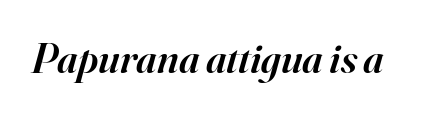
{"serif": "yes", "italic": "yes", "lean": "right", "slant_degrees": 16, "bold": "semi", "weight": "semibold", "width": "normal", "stroke_contrast": "high", "x_height": "small", "monospaced": "no", "underline": "no", "letter_spacing": "normal", "letter_spacing_em": 0.0, "glyph_px": 42}
